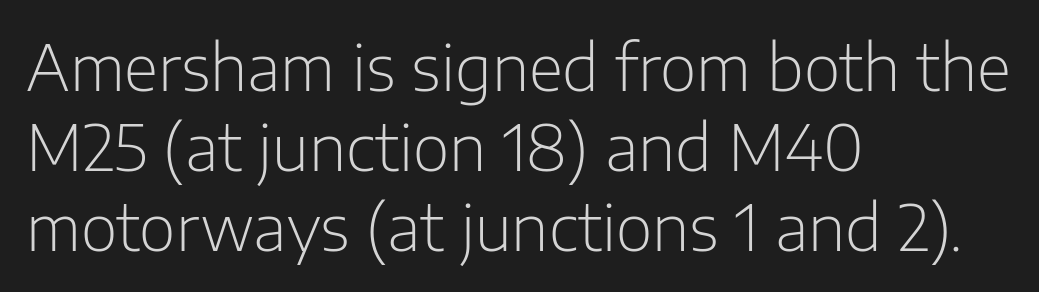
The image shows 63 px light sans-serif type, upright; set left-aligned, normal line spacing (1.27x), normal letter spacing, not underlined; low stroke contrast and a medium x-height.
